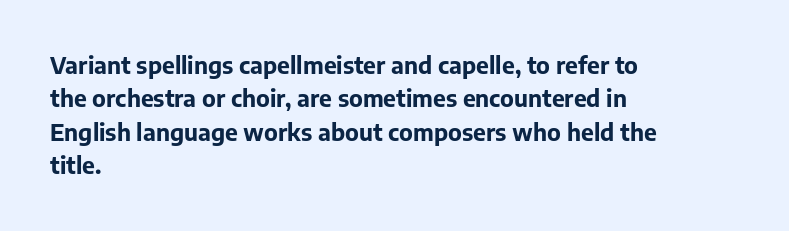
Every letter is thick-stroked: bold, no question. The space directly below the letters is spotless. How would I describe the line gaps? Plain and ordinary. A classic flush-left, rag-right setting is used for this passage. The specimen reads as upright at a glance.
